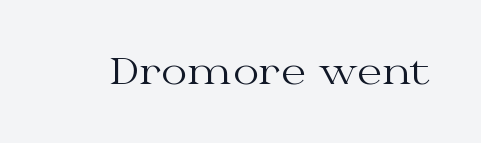
Q: Is the text bold? A: No.
Q: Is the text italic (slanted)? A: No, it is upright.
Q: Is the typeface a serif or a sans-serif typeface? A: Serif.
Q: Is the text underlined? A: No.
Q: Is the spacing between letters normal or unusually wide? A: Normal.
Q: Width (condensed, normal, or wide)? A: Wide.
Q: Stroke contrast? A: Medium.
Q: x-height? A: Medium.
Q: Monospaced? A: No.
